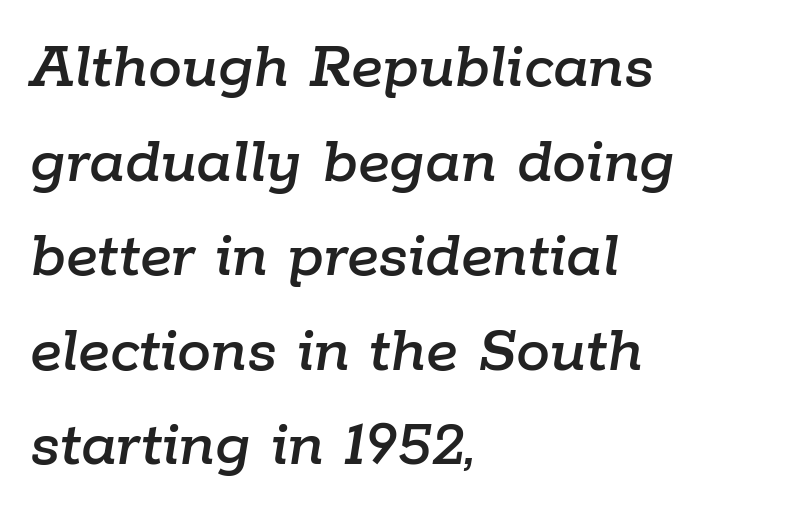
The image shows 68 px text type, italic (leaning right); set left-aligned, normal line spacing (1.39x), normal letter spacing, not underlined; low stroke contrast and a medium x-height.
